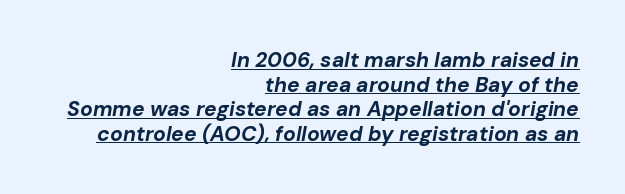
{"italic": "yes", "lean": "right", "slant_degrees": 10, "bold": "yes", "underline": "yes", "align": "right", "line_spacing_ratio": 1.17, "letter_spacing": "normal", "letter_spacing_em": 0.0, "glyph_px": 21}
